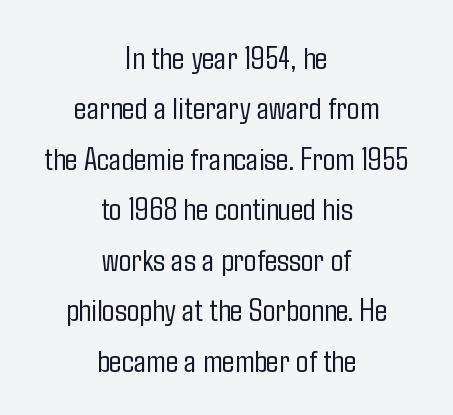
{"serif": "no", "italic": "no", "bold": "no", "weight": "light", "width": "condensed", "stroke_contrast": "low", "x_height": "medium", "monospaced": "no", "underline": "no", "align": "center", "line_spacing": "normal", "line_spacing_ratio": 1.53, "letter_spacing": "normal", "letter_spacing_em": 0.0, "glyph_px": 33}
